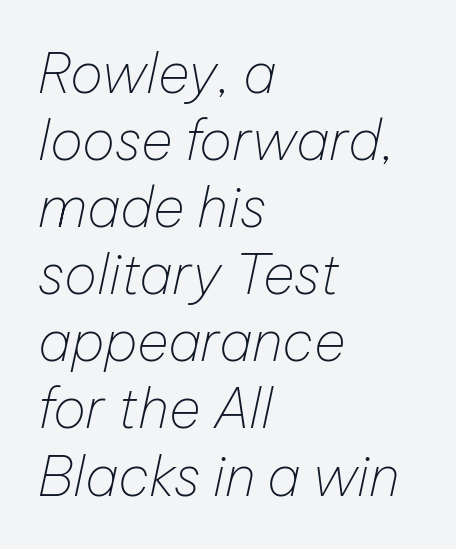
Q: Is the text bold? A: No.
Q: Is the text italic (slanted)? A: Yes, it leans right by about 12 degrees.
Q: Is the text underlined? A: No.
Q: How is the paragraph aligned? A: Left-aligned.
Q: Is the spacing between letters normal or unusually wide? A: Normal.
Q: Width (condensed, normal, or wide)? A: Normal.
Q: Stroke contrast? A: Low.
Q: x-height? A: Medium.
Q: Monospaced? A: No.
